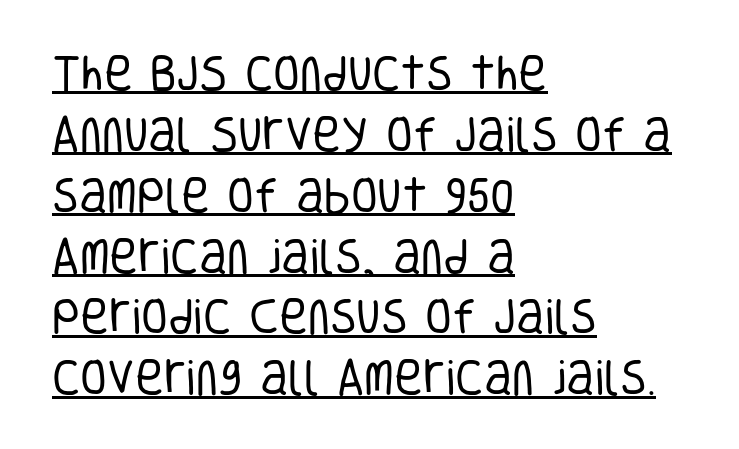
{"serif": "no", "italic": "no", "bold": "no", "weight": "regular", "width": "condensed", "stroke_contrast": "low", "x_height": "large", "monospaced": "no", "underline": "yes", "align": "left", "line_spacing": "normal", "line_spacing_ratio": 1.56, "letter_spacing": "normal", "letter_spacing_em": 0.0, "glyph_px": 39}
